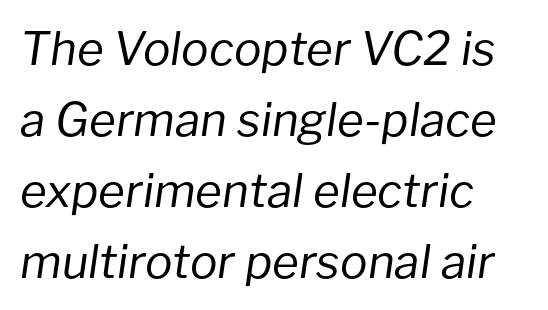
The image shows 46 px regular-weight type, italic (leaning right); set left-aligned, normal line spacing (1.54x), normal letter spacing, not underlined; low stroke contrast and a medium x-height.
